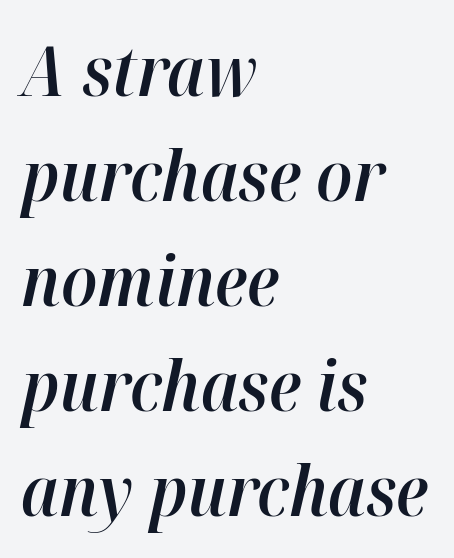
{"italic": "yes", "lean": "right", "slant_degrees": 12, "bold": "semi", "weight": "semibold", "width": "normal", "stroke_contrast": "high", "x_height": "medium", "monospaced": "no", "underline": "no", "align": "left", "line_spacing": "normal", "line_spacing_ratio": 1.5, "letter_spacing": "normal", "letter_spacing_em": 0.0, "glyph_px": 70}
